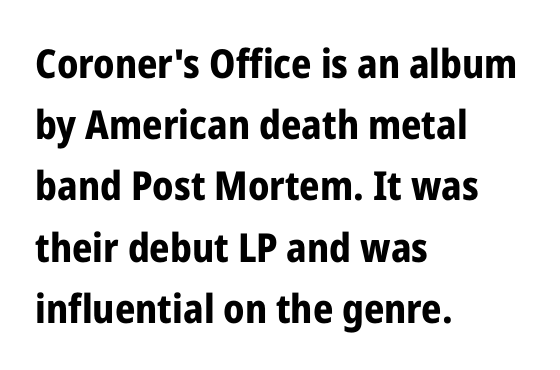
{"serif": "no", "italic": "no", "bold": "yes", "weight": "bold", "width": "condensed", "stroke_contrast": "low", "x_height": "medium", "monospaced": "no", "underline": "no", "align": "left", "line_spacing": "normal", "line_spacing_ratio": 1.53, "letter_spacing": "normal", "letter_spacing_em": 0.0, "glyph_px": 40}
